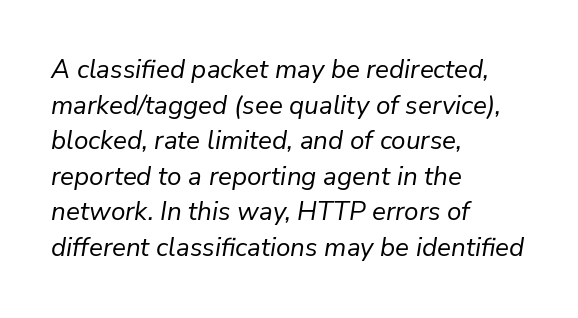
The image shows 26 px text type, italic (leaning right); set left-aligned, normal line spacing (1.37x), normal letter spacing, not underlined.
